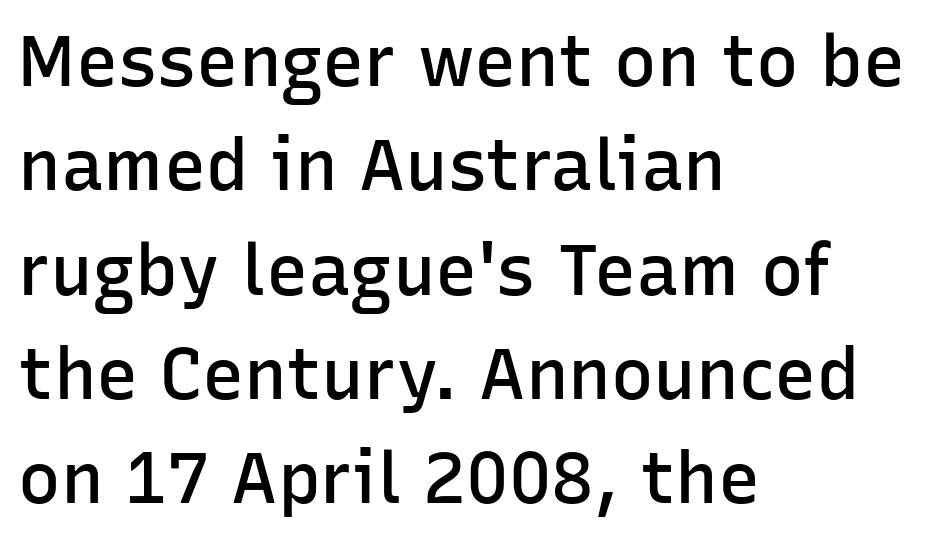
{"serif": "no", "italic": "no", "bold": "semi", "weight": "semibold", "width": "normal", "stroke_contrast": "low", "x_height": "medium", "monospaced": "no", "underline": "no", "align": "left", "line_spacing": "normal", "line_spacing_ratio": 1.47, "letter_spacing": "normal", "letter_spacing_em": 0.0, "glyph_px": 71}
